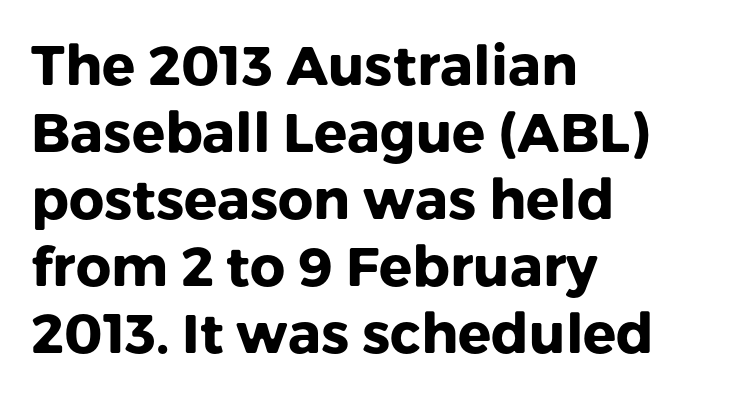
Glance below the letters and you will spot only blank space. Compared with an ordinary text face, these strokes are far heavier — a full bold. Note the varied advance widths — an 'i' is clearly narrower than an 'm'. No extra tracking has been applied to these lines. Line starts are locked; line ends wander. Nope, no serifs anywhere on these letters.
